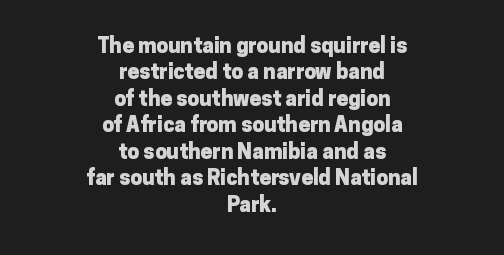
Q: Is the text bold? A: Yes.
Q: Is the text italic (slanted)? A: No, it is upright.
Q: Is the text underlined? A: No.
Q: How is the paragraph aligned? A: Centered.
Q: Is the spacing between letters normal or unusually wide? A: Normal.
Q: Is the spacing between lines tight, normal or loose? A: Normal.
